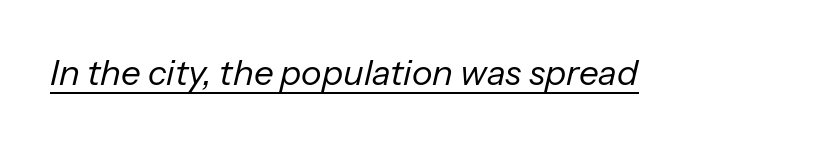
{"italic": "yes", "lean": "right", "slant_degrees": 13, "bold": "no", "weight": "regular", "width": "normal", "stroke_contrast": "low", "x_height": "medium", "monospaced": "no", "underline": "yes", "letter_spacing": "normal", "letter_spacing_em": 0.0, "glyph_px": 35}
